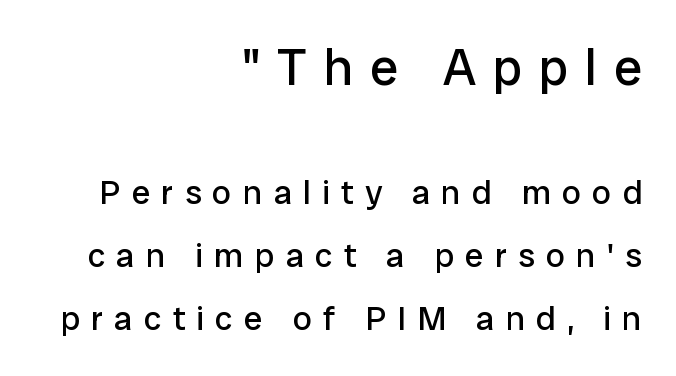
Weight: in the light-to-regular range. The passage is arranged like a letterhead date or caption credit — flush right. The space directly below the letters is spotless. If you drew a line through each stem, it would be perfectly vertical.
